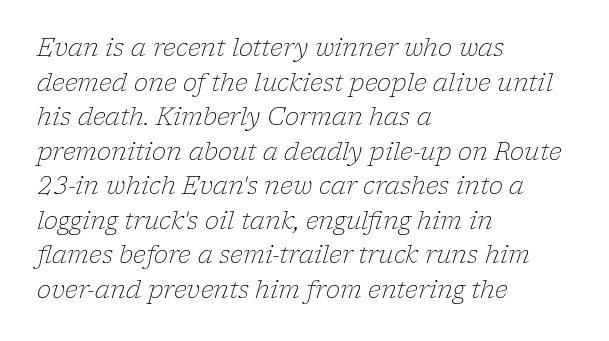
{"italic": "yes", "lean": "right", "slant_degrees": 17, "bold": "no", "underline": "no", "align": "left", "line_spacing": "normal", "line_spacing_ratio": 1.44, "letter_spacing": "normal", "letter_spacing_em": 0.0, "glyph_px": 24}
